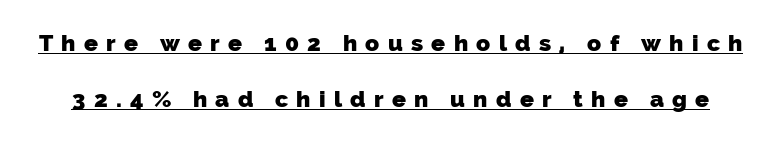
{"bold": "yes", "underline": "yes", "line_spacing": "loose", "line_spacing_ratio": 2.44, "letter_spacing": "wide", "letter_spacing_em": 0.36, "glyph_px": 23}
